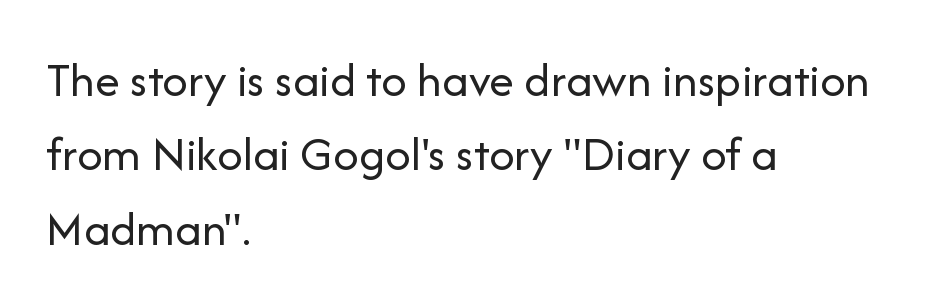
Q: Is the text bold? A: No.
Q: Is the text italic (slanted)? A: No, it is upright.
Q: Is the typeface a serif or a sans-serif typeface? A: Sans-serif.
Q: Is the text underlined? A: No.
Q: How is the paragraph aligned? A: Left-aligned.
Q: Is the spacing between letters normal or unusually wide? A: Normal.
Q: Is the spacing between lines tight, normal or loose? A: Normal.
Q: Width (condensed, normal, or wide)? A: Normal.
Q: Stroke contrast? A: Low.
Q: x-height? A: Medium.
Q: Monospaced? A: No.
